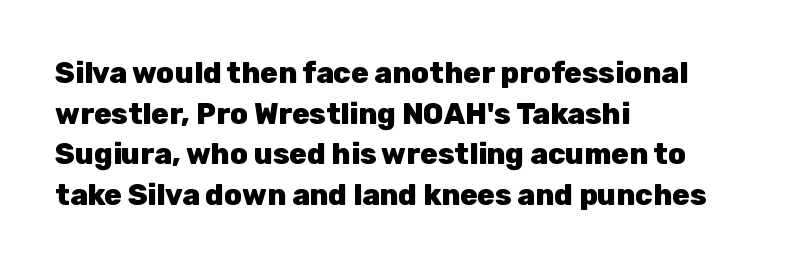
{"serif": "no", "italic": "no", "bold": "yes", "weight": "heavy", "width": "normal", "stroke_contrast": "low", "x_height": "medium", "monospaced": "no", "underline": "no", "align": "left", "line_spacing": "normal", "line_spacing_ratio": 1.4, "letter_spacing": "normal", "letter_spacing_em": 0.0, "glyph_px": 29}
